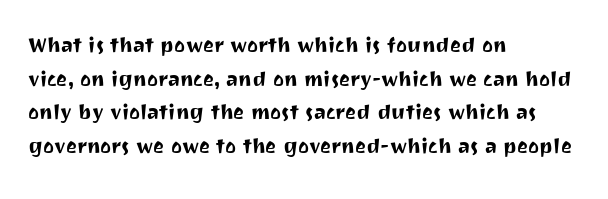
{"italic": "no", "underline": "no", "align": "left", "line_spacing": "normal", "line_spacing_ratio": 1.29, "letter_spacing": "normal", "letter_spacing_em": 0.0, "glyph_px": 26}
